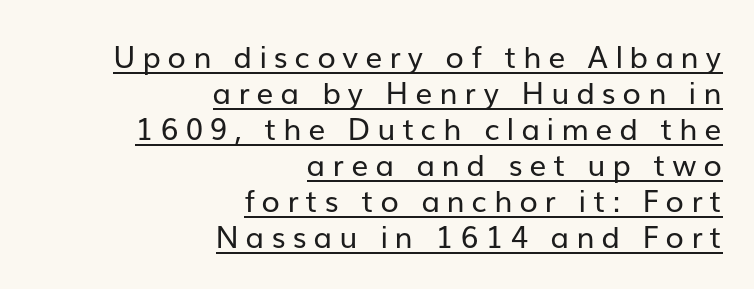
Classification — sans serif. This is the regular roman posture of the typeface. The face looks like a standard text weight, possibly lighter. A baseline rule has been typeset under these characters. Horizontal alignment here is rightward, an uncommon choice for prose.
